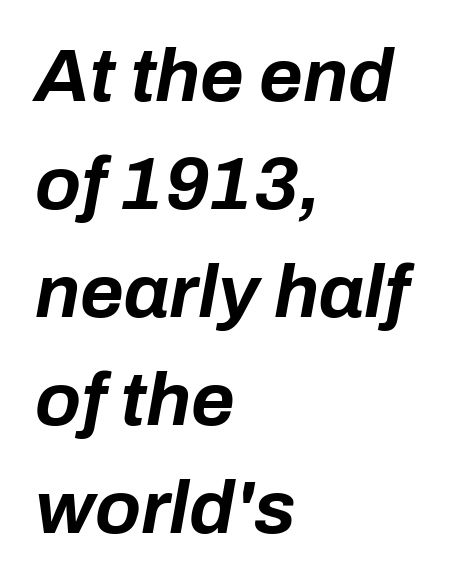
The image shows 75 px bold type, italic (leaning right); set left-aligned, normal line spacing (1.44x), normal letter spacing, not underlined; low stroke contrast and a medium x-height.
